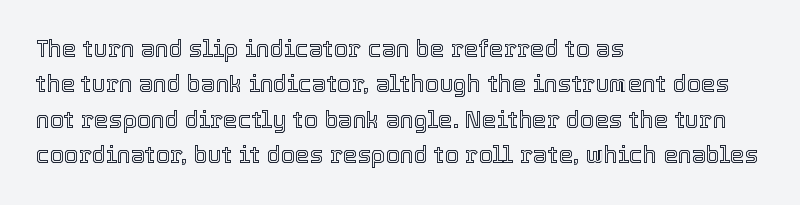
Nope, not italic — everything's standing straight. Words appear dense and cohesive because spacing is normal. The baseline area is clear. These lines sit exactly where default settings would place them. The compositor pushed each line to the left boundary.
